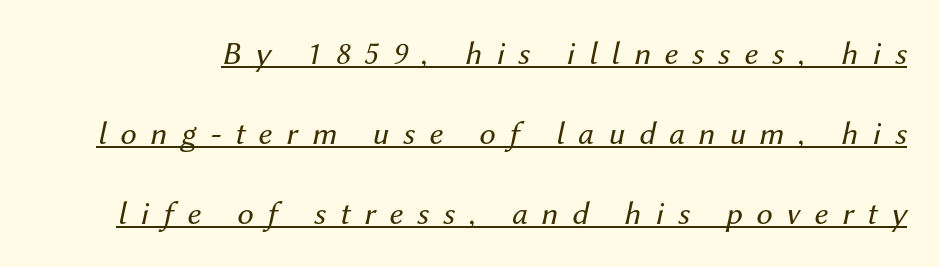
The axis of the letterforms is tilted away from vertical. In designer terms, the underline attribute is active on this setting. Horizontal bands of white between lines are thick stripes. The strokes carry an ordinary text weight at most.
